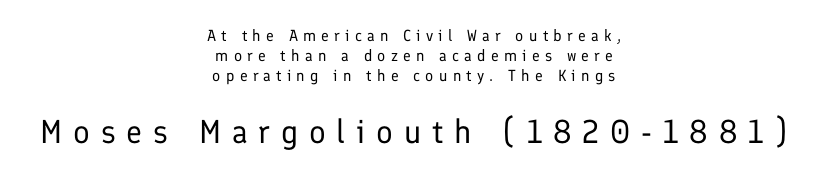
Q: Is the text bold? A: No.
Q: Is the text italic (slanted)? A: No, it is upright.
Q: Is the typeface a serif or a sans-serif typeface? A: Sans-serif.
Q: Is the text underlined? A: No.
Q: How is the paragraph aligned? A: Centered.
Q: Is the spacing between letters normal or unusually wide? A: Unusually wide.
Q: Which block of text is set in a larger size, the first (top) or the second (bottom)? A: The second (bottom) one.
Q: Width (condensed, normal, or wide)? A: Normal.
Q: Stroke contrast? A: Low.
Q: x-height? A: Medium.
Q: Monospaced? A: No.
